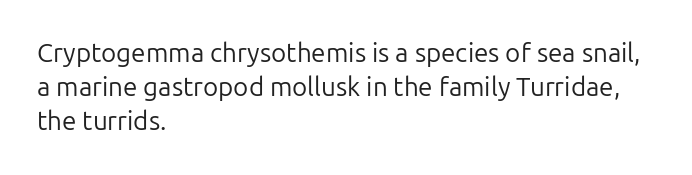
Descenders are the only things crossing below the line. All the whitespace from short lines collects on the right. Characters remain perfectly vertical along every line. The letters sit at their default tracking, neither squeezed nor spread.
